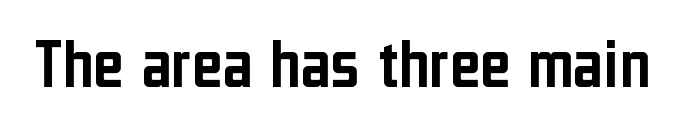
{"serif": "no", "italic": "no", "width": "condensed", "stroke_contrast": "low", "x_height": "medium", "monospaced": "no", "underline": "no", "letter_spacing": "normal", "letter_spacing_em": 0.0, "glyph_px": 73}
